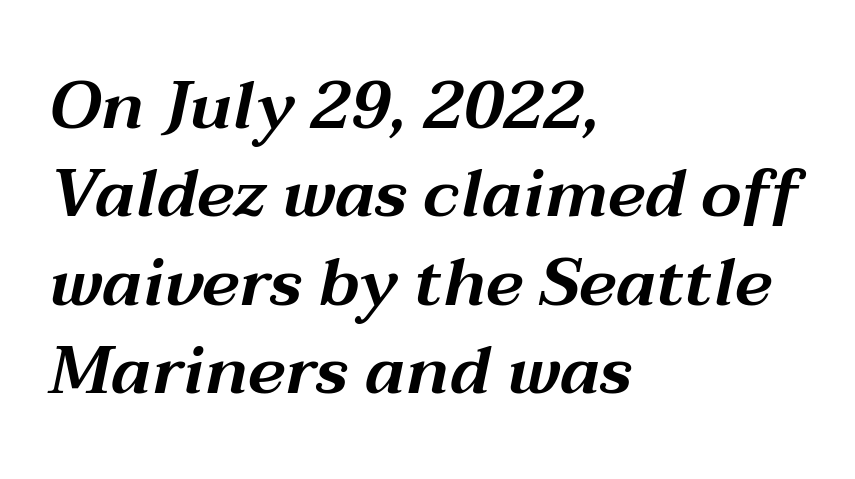
{"italic": "yes", "lean": "right", "slant_degrees": 12, "width": "wide", "stroke_contrast": "medium", "x_height": "medium", "monospaced": "no", "underline": "no", "align": "left", "line_spacing": "normal", "line_spacing_ratio": 1.32, "letter_spacing": "normal", "letter_spacing_em": 0.0, "glyph_px": 67}
